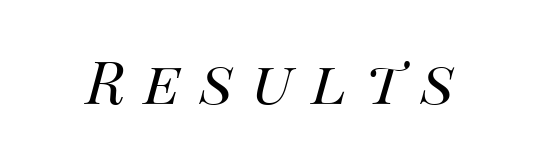
Think of a printed novel: that variable character pitch is what you see here. Stems and bowls with no extra thickness — not bold. A clean baseline with only descenders dipping below it. Posture: slanted.
